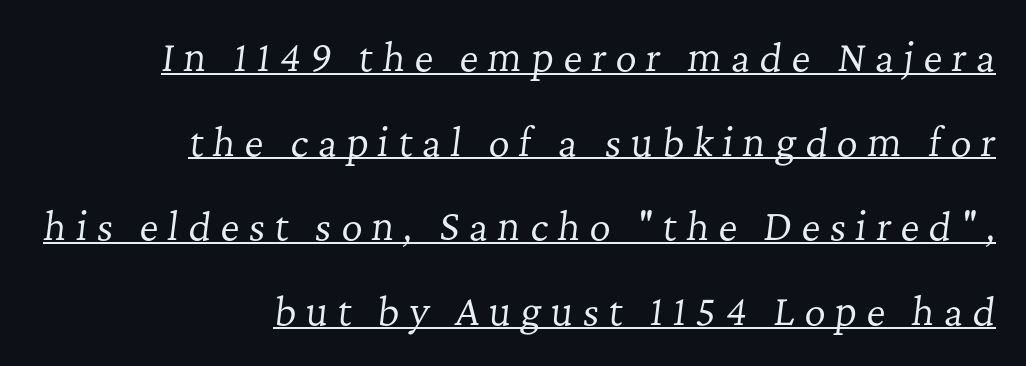
The image shows 37 px regular-weight serif type, italic (leaning right); set right-aligned, loose line spacing (2.29x), unusually wide letter spacing (+0.25 em), underlined; low stroke contrast and a medium x-height.
